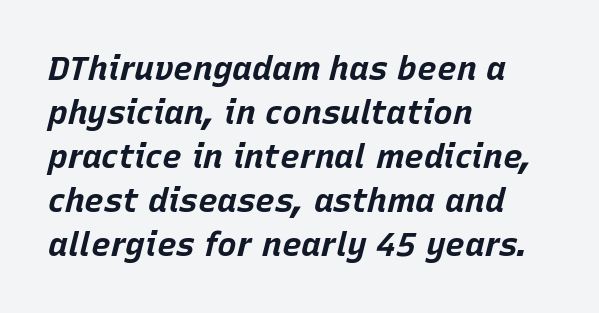
{"italic": "yes", "lean": "right", "slant_degrees": 15, "bold": "yes", "weight": "bold", "width": "normal", "stroke_contrast": "low", "x_height": "large", "monospaced": "no", "underline": "no", "align": "left", "line_spacing": "normal", "line_spacing_ratio": 1.33, "letter_spacing": "normal", "letter_spacing_em": 0.0, "glyph_px": 33}
